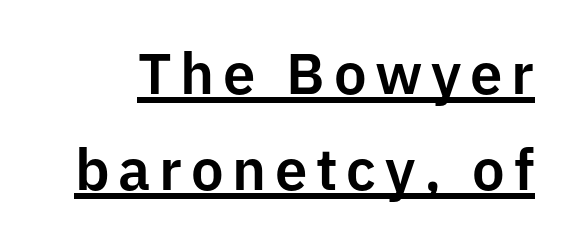
The image shows 58 px sans-serif type, upright; set normal line spacing (1.65x), underlined; low stroke contrast and a medium x-height.
